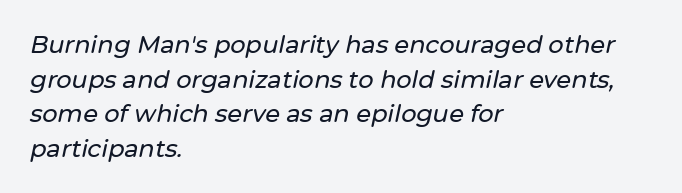
{"italic": "yes", "lean": "right", "slant_degrees": 12, "underline": "no", "align": "left", "line_spacing": "normal", "line_spacing_ratio": 1.44, "letter_spacing": "normal", "letter_spacing_em": 0.0, "glyph_px": 24}
